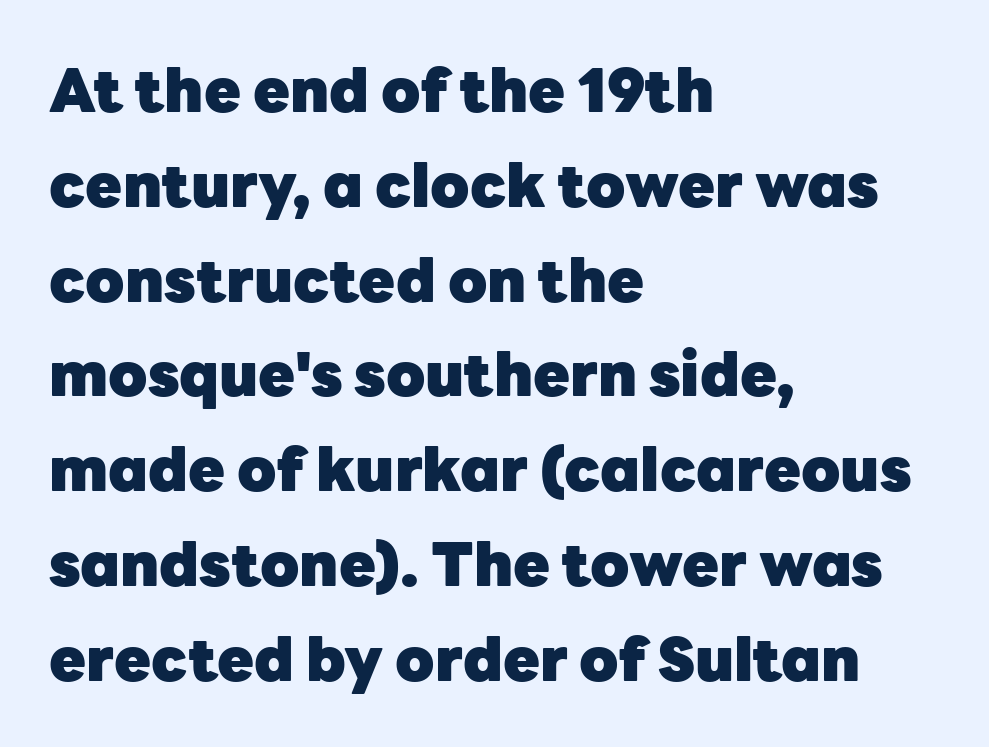
{"serif": "no", "italic": "no", "bold": "yes", "weight": "heavy", "width": "normal", "stroke_contrast": "low", "x_height": "medium", "monospaced": "no", "underline": "no", "align": "left", "line_spacing": "normal", "line_spacing_ratio": 1.58, "letter_spacing": "normal", "letter_spacing_em": 0.0, "glyph_px": 60}
